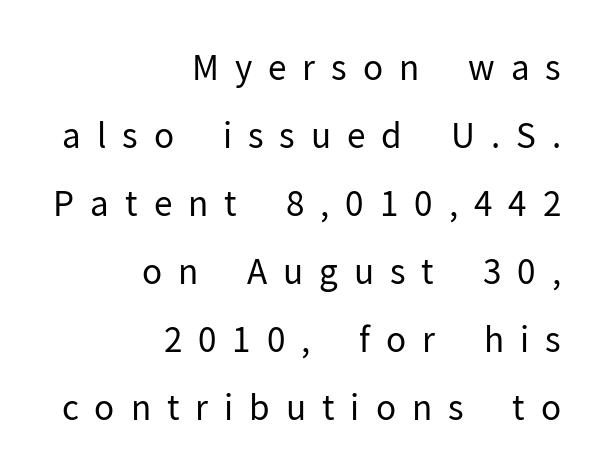
The image shows 34 px regular-weight sans-serif type, upright; set right-aligned, loose line spacing (2.0x), unusually wide letter spacing (+0.47 em), not underlined; low stroke contrast and a medium x-height.
